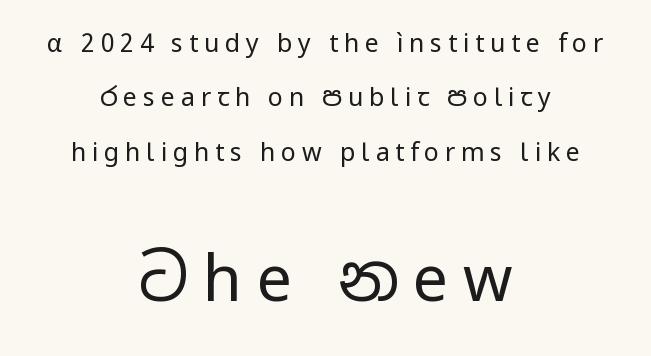
{"serif": "no", "italic": "no", "bold": "no", "weight": "regular", "width": "normal", "stroke_contrast": "low", "x_height": "medium", "monospaced": "no", "underline": "no", "align": "center", "line_spacing": "loose", "line_spacing_ratio": 2.18, "letter_spacing": "wide", "letter_spacing_em": 0.23, "larger_block": "second", "size_ratio": 2.52, "glyph_px": 63}
